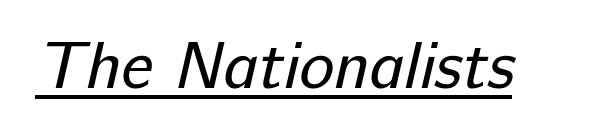
The image shows 66 px regular-weight sans-serif type; set normal letter spacing, underlined; low stroke contrast and a medium x-height.
